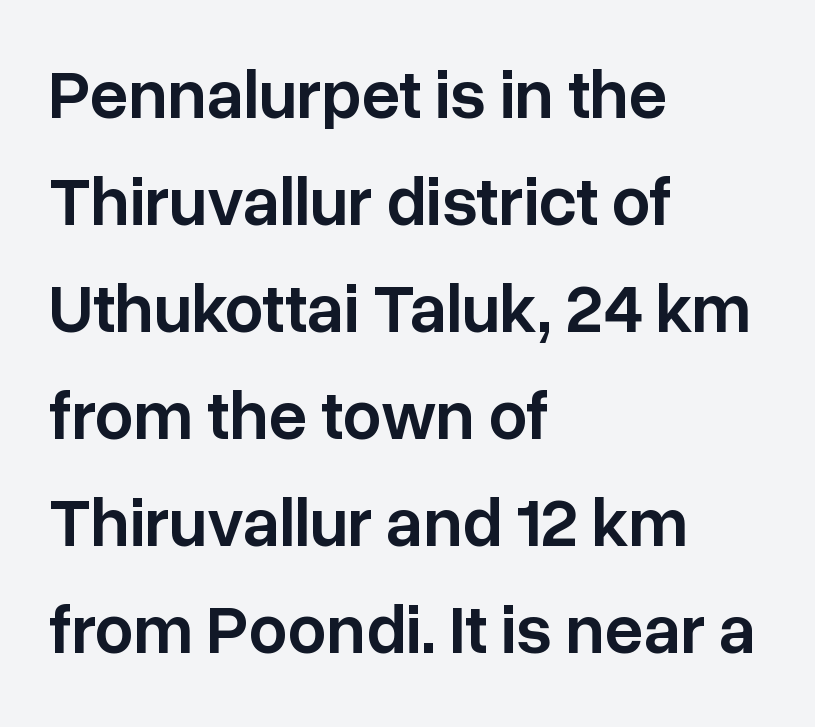
{"serif": "no", "italic": "no", "bold": "semi", "weight": "semibold", "width": "normal", "stroke_contrast": "low", "x_height": "medium", "monospaced": "no", "underline": "no", "align": "left", "line_spacing": "normal", "line_spacing_ratio": 1.55, "letter_spacing": "normal", "letter_spacing_em": 0.0, "glyph_px": 69}
